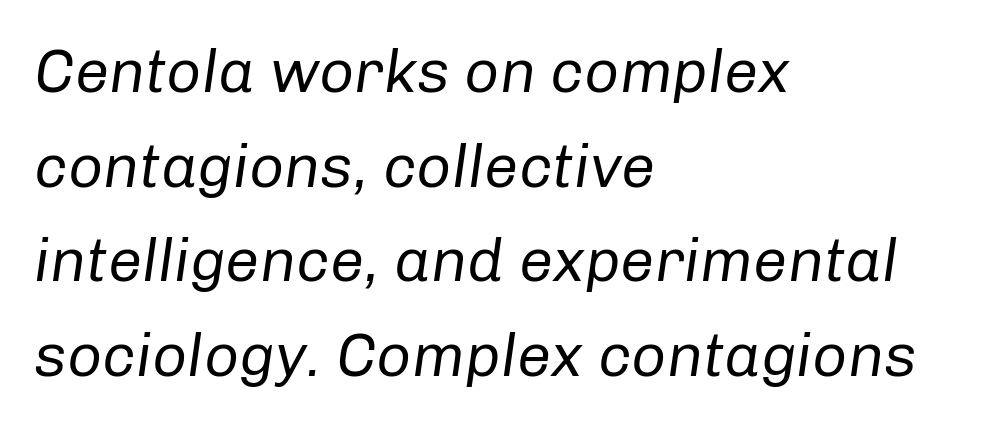
The image shows 61 px regular-weight type, italic (leaning right); set left-aligned, normal line spacing (1.55x), normal letter spacing, not underlined; low stroke contrast and a medium x-height.
